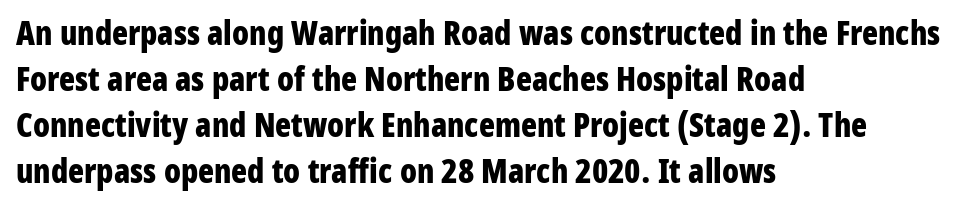
The text block is weighted toward the left margin, trailing off unevenly rightward. You could not count columns in this text — the font is proportionally spaced. Serifs: no, the terminals of the letterforms are clean. This sample uses an upright cut, with every glyph sitting square on the baseline. Bold? Absolutely — the strokes are thick and heavy.
